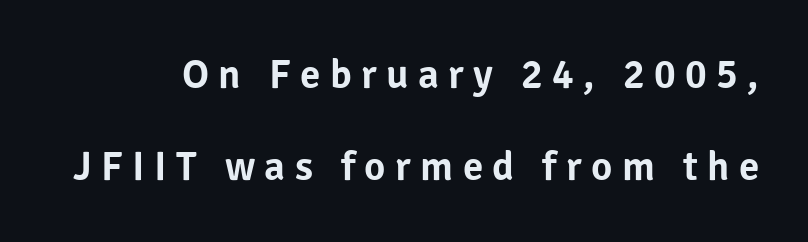
Nobody drew a line under any word here. One glance says open: line gaps are wider than usual. These lines are composed in type without serifs. Observe the wide spacing: letters keep a clear distance from each other. Rendered with straight, roman letterforms.
